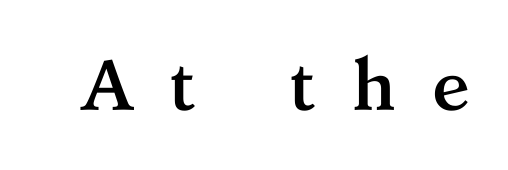
{"serif": "yes", "italic": "no", "bold": "yes", "weight": "semibold", "width": "normal", "stroke_contrast": "medium", "x_height": "medium", "monospaced": "no", "underline": "no", "letter_spacing": "wide", "letter_spacing_em": 0.5, "glyph_px": 71}
